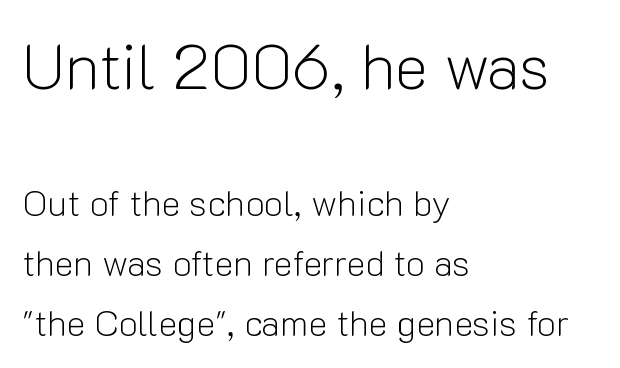
Q: Is the text bold? A: No.
Q: Is the text italic (slanted)? A: No, it is upright.
Q: Is the typeface a serif or a sans-serif typeface? A: Sans-serif.
Q: Is the text underlined? A: No.
Q: How is the paragraph aligned? A: Left-aligned.
Q: Is the spacing between letters normal or unusually wide? A: Normal.
Q: Is the spacing between lines tight, normal or loose? A: Normal.
Q: Which block of text is set in a larger size, the first (top) or the second (bottom)? A: The first (top) one.
Q: Width (condensed, normal, or wide)? A: Normal.
Q: Stroke contrast? A: Low.
Q: x-height? A: Medium.
Q: Monospaced? A: No.
